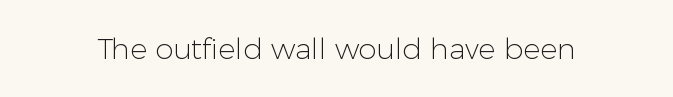
The image shows 29 px light sans-serif type, upright; set normal letter spacing, not underlined; low stroke contrast and a medium x-height.
